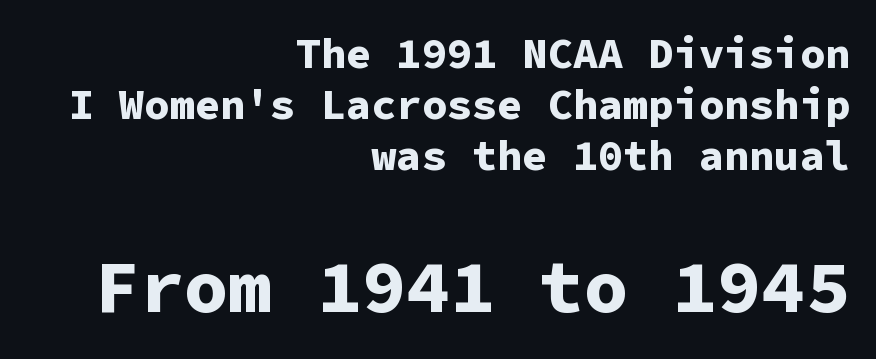
Visually the block forms a straight wall on the right and a jagged coastline on the left. Nobody drew a line under any word here. The face used here is monospaced, like something from a code editor. Caption: upper text group reduced, lower text group enlarged. A roman cut, with each character standing at attention.
